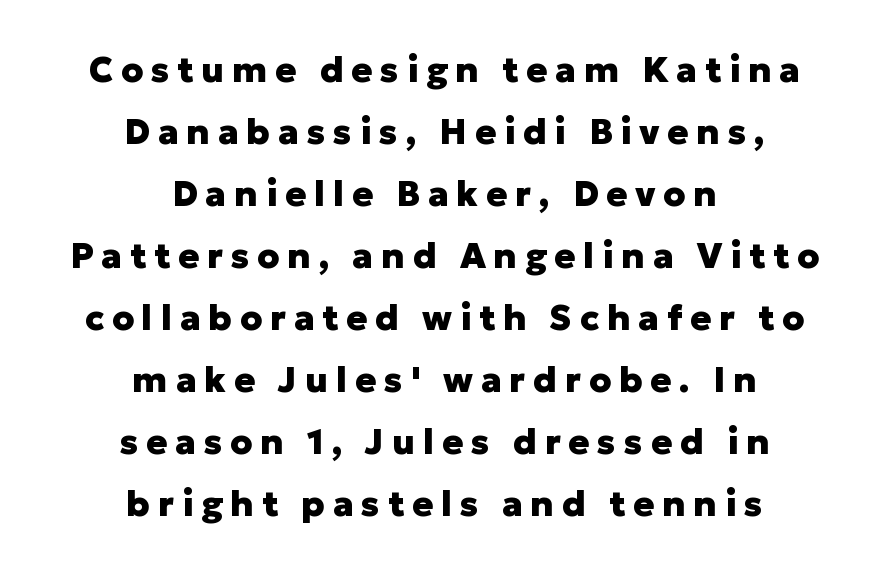
The image shows 35 px heavy sans-serif type, upright; set centered, line spacing 1.77x, unusually wide letter spacing (+0.22 em), not underlined; low stroke contrast and a medium x-height.
